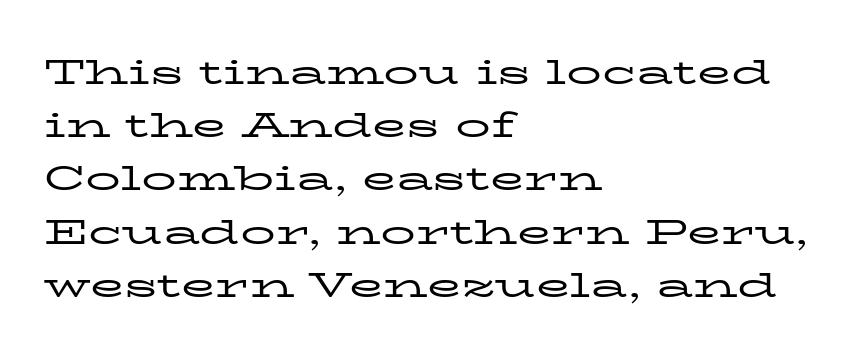
Q: Is the text bold? A: No.
Q: Is the text italic (slanted)? A: No, it is upright.
Q: Is the typeface a serif or a sans-serif typeface? A: Serif.
Q: Is the text underlined? A: No.
Q: How is the paragraph aligned? A: Left-aligned.
Q: Is the spacing between letters normal or unusually wide? A: Normal.
Q: Is the spacing between lines tight, normal or loose? A: Normal.
Q: Width (condensed, normal, or wide)? A: Wide.
Q: Stroke contrast? A: Low.
Q: x-height? A: Medium.
Q: Monospaced? A: No.
